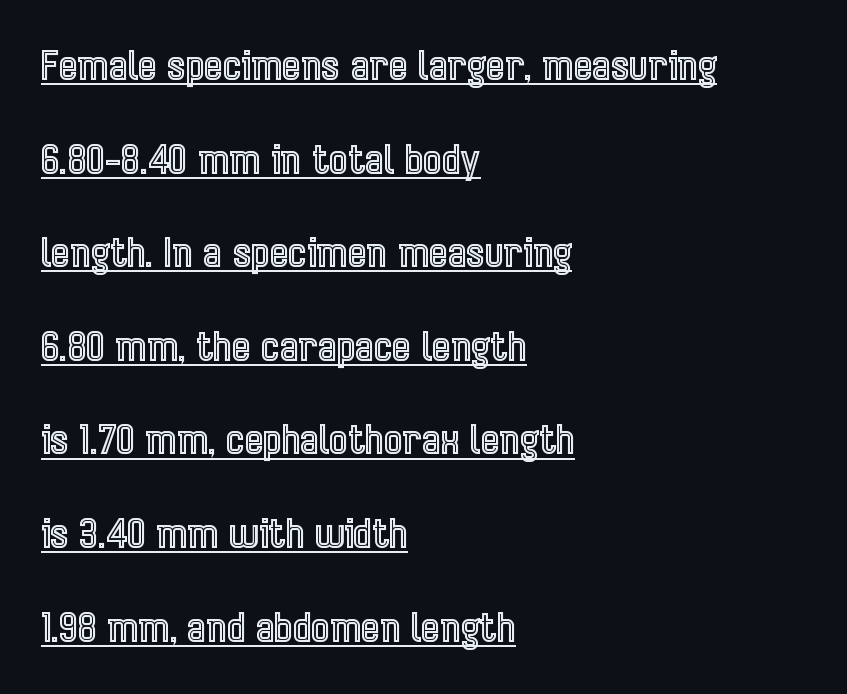
{"italic": "no", "width": "condensed", "x_height": "medium", "monospaced": "no", "underline": "yes", "align": "left", "line_spacing": "loose", "line_spacing_ratio": 2.34, "letter_spacing": "normal", "letter_spacing_em": 0.0, "glyph_px": 40}
